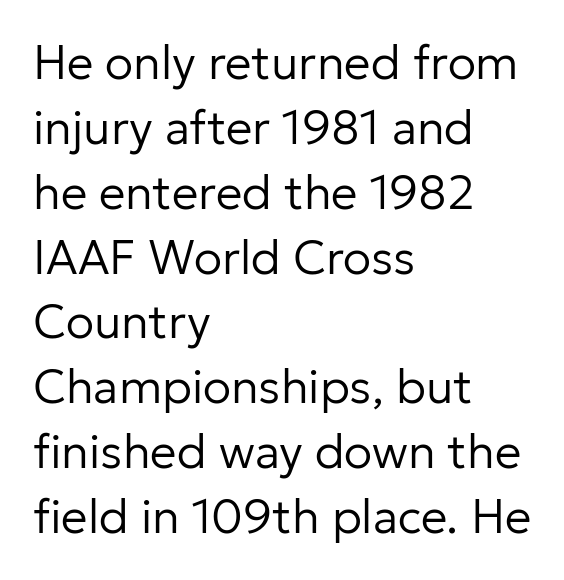
Letterform terminals end flat and unadorned throughout the passage. You could call the tracking neutral — neither tight nor loose. Words float on clear page, feet unadorned. The lines in this sample share a left origin and differ only in where they stop. Unbolded letterforms with no extra heft.
